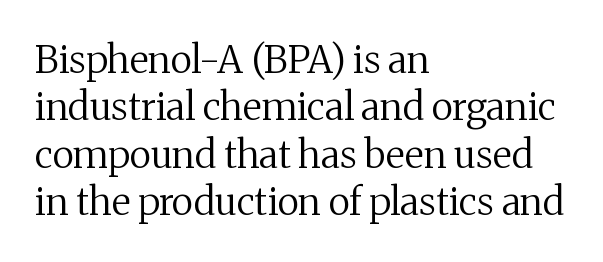
{"serif": "yes", "italic": "no", "bold": "no", "weight": "regular", "width": "normal", "stroke_contrast": "medium", "x_height": "medium", "monospaced": "no", "underline": "no", "align": "left", "line_spacing": "normal", "line_spacing_ratio": 1.25, "letter_spacing": "normal", "letter_spacing_em": 0.0, "glyph_px": 38}
